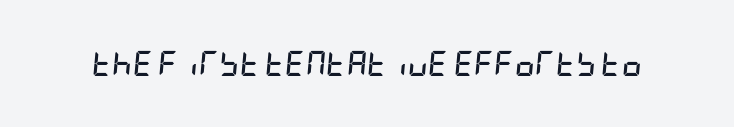
The image shows 25 px bold type, italic (leaning right); set normal letter spacing, not underlined.
